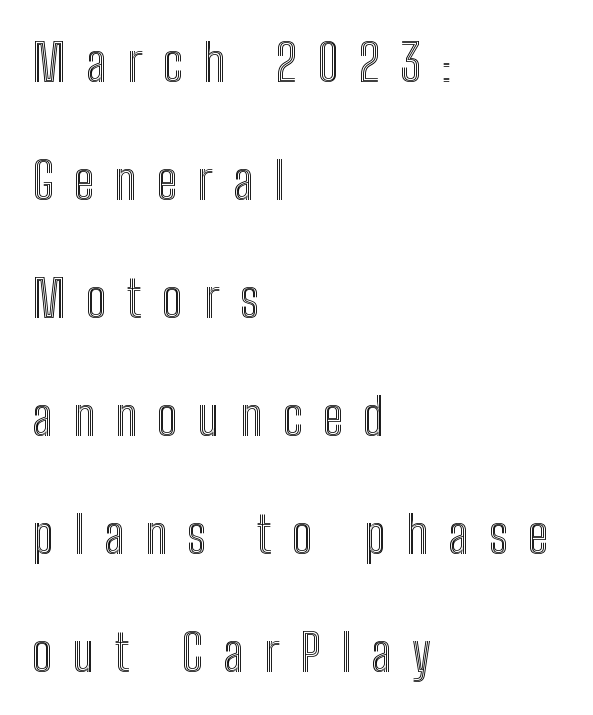
{"italic": "no", "width": "condensed", "x_height": "medium", "monospaced": "no", "underline": "no", "align": "left", "line_spacing": "loose", "line_spacing_ratio": 2.36, "letter_spacing": "wide", "letter_spacing_em": 0.41, "glyph_px": 50}
